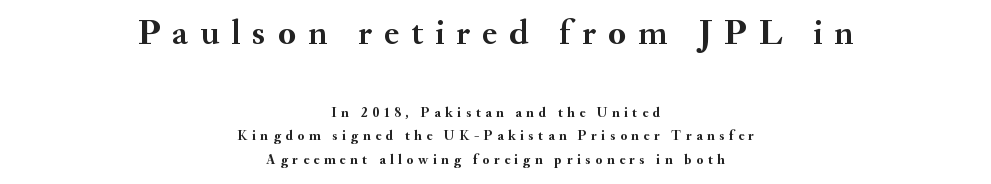
{"serif": "yes", "italic": "no", "bold": "yes", "weight": "semibold", "width": "normal", "stroke_contrast": "medium", "x_height": "small", "monospaced": "no", "underline": "no", "align": "center", "line_spacing": "normal", "line_spacing_ratio": 1.69, "letter_spacing": "wide", "letter_spacing_em": 0.33, "larger_block": "first", "size_ratio": 2.57, "glyph_px": 36}
